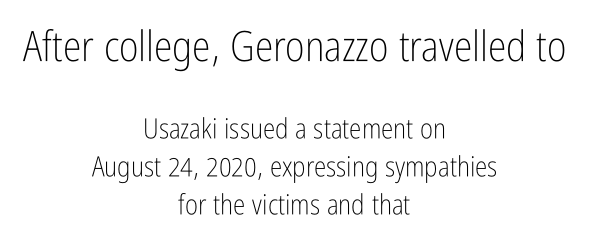
The image shows 42 px light, condensed sans-serif type, upright; set centered, normal line spacing (1.36x), normal letter spacing, not underlined; the first (top) block is 1.5x larger; low stroke contrast and a medium x-height.
